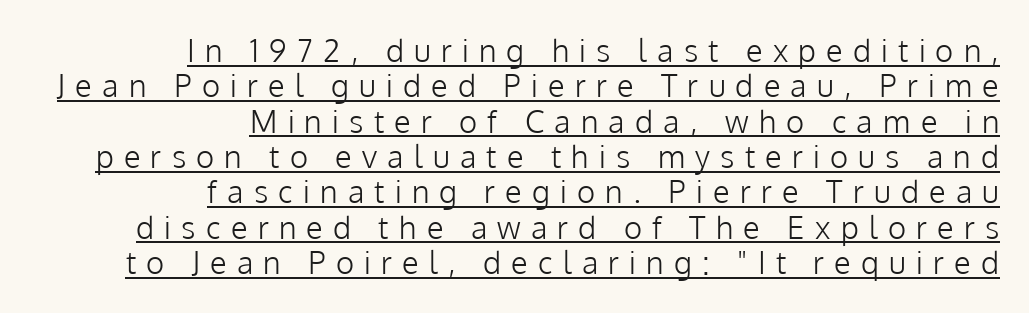
Q: Is the text bold? A: No.
Q: Is the text italic (slanted)? A: No, it is upright.
Q: Is the typeface a serif or a sans-serif typeface? A: Sans-serif.
Q: Is the text underlined? A: Yes.
Q: How is the paragraph aligned? A: Right-aligned.
Q: Is the spacing between letters normal or unusually wide? A: Unusually wide.
Q: Is the spacing between lines tight, normal or loose? A: Tight.
Q: Width (condensed, normal, or wide)? A: Normal.
Q: Stroke contrast? A: Low.
Q: x-height? A: Medium.
Q: Monospaced? A: No.
